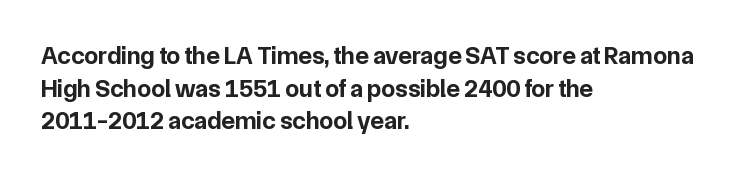
{"italic": "no", "bold": "yes", "underline": "no", "align": "left", "line_spacing": "normal", "line_spacing_ratio": 1.31, "letter_spacing": "normal", "letter_spacing_em": 0.0, "glyph_px": 25}
